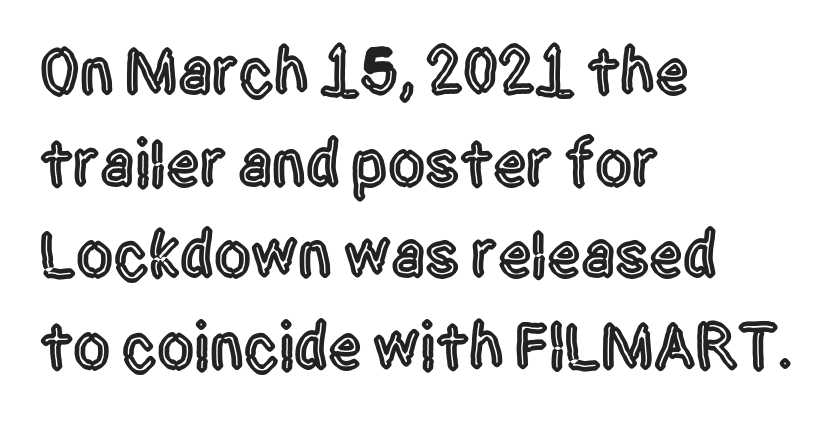
Q: Is the text italic (slanted)? A: No, it is upright.
Q: Is the typeface a serif or a sans-serif typeface? A: Sans-serif.
Q: Is the text underlined? A: No.
Q: How is the paragraph aligned? A: Left-aligned.
Q: Is the spacing between letters normal or unusually wide? A: Normal.
Q: Is the spacing between lines tight, normal or loose? A: Normal.
Q: Width (condensed, normal, or wide)? A: Condensed.
Q: x-height? A: Large.
Q: Monospaced? A: No.
